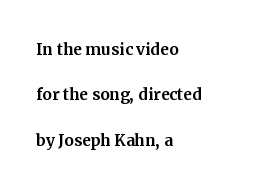
The image shows 21 px text type, upright; set left-aligned, loose line spacing (2.16x), normal letter spacing, not underlined.
